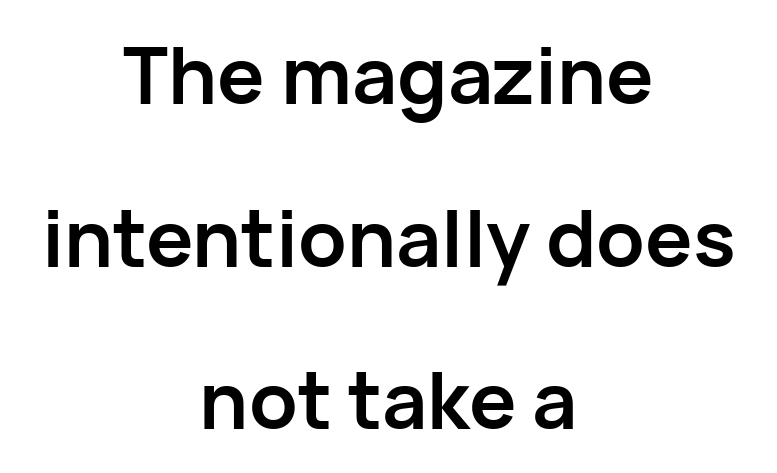
{"serif": "no", "italic": "no", "bold": "yes", "weight": "semibold", "width": "normal", "stroke_contrast": "low", "x_height": "medium", "monospaced": "no", "underline": "no", "align": "center", "line_spacing": "loose", "line_spacing_ratio": 2.06, "letter_spacing": "normal", "letter_spacing_em": 0.0, "glyph_px": 79}
